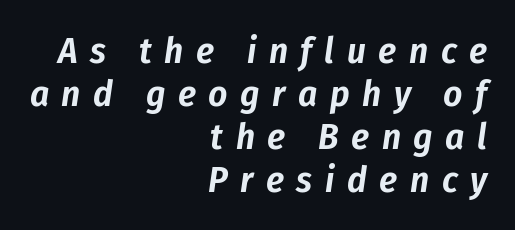
The face used here is proportionally spaced, like ordinary book or web type. No word sits above an underline. There's an unmistakable incline to the writing here. The typesetter chose a ragged-left arrangement here. Tracking here is generous; glyphs stand well apart from one another.
